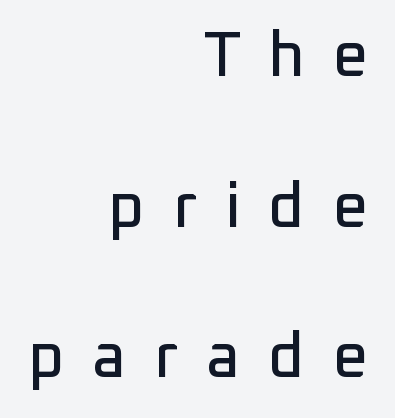
The image shows 63 px sans-serif type, upright; set right-aligned, loose line spacing (2.39x), unusually wide letter spacing (+0.44 em), not underlined; low stroke contrast and a medium x-height.
